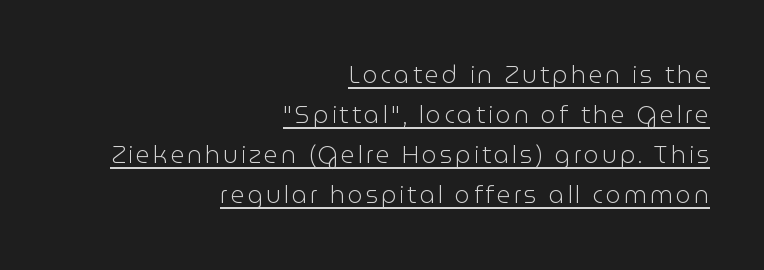
The letters stand straight up with perfectly vertical stems. Glance below the letters and you will spot a drawn line. These lines sit exactly where default settings would place them. Stems and bowls with no extra thickness — not bold.
